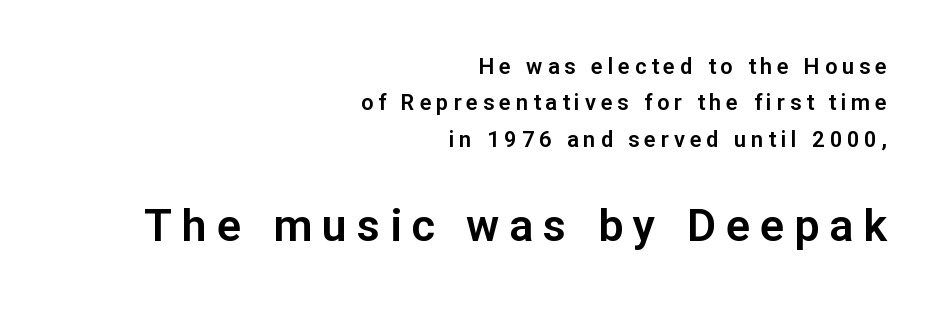
{"serif": "no", "italic": "no", "width": "normal", "stroke_contrast": "low", "x_height": "medium", "monospaced": "no", "underline": "no", "align": "right", "line_spacing": "normal", "line_spacing_ratio": 1.65, "letter_spacing": "wide", "letter_spacing_em": 0.22, "larger_block": "second", "size_ratio": 2.05, "glyph_px": 45}
